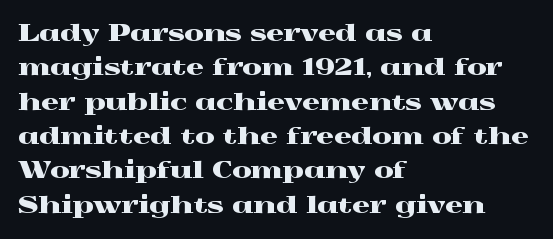
{"italic": "no", "underline": "no", "align": "left", "line_spacing": "normal", "line_spacing_ratio": 1.56, "letter_spacing": "normal", "letter_spacing_em": 0.0, "glyph_px": 22}
